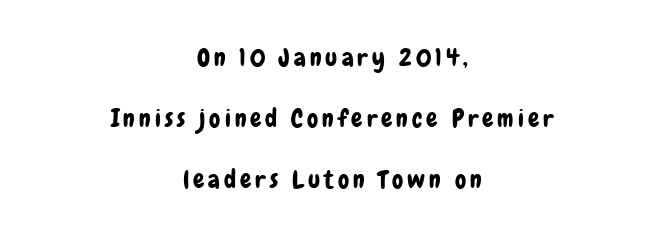
Q: Is the text italic (slanted)? A: No, it is upright.
Q: Is the text underlined? A: No.
Q: How is the paragraph aligned? A: Centered.
Q: Is the spacing between lines tight, normal or loose? A: Loose.
